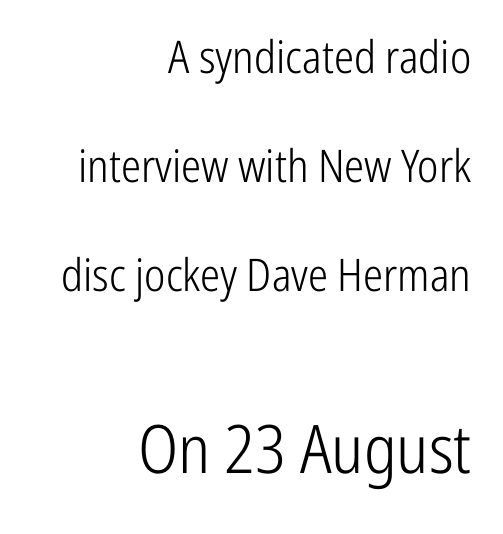
Leftover space on each line is placed entirely before the opening word. In this sample the second text group is rendered at the bigger scale. On a weight scale, this lands at 450 or below. Widely set lines give the paragraph a tall, airy silhouette. Are there feet on the stems? There aren't — it's a sans.
